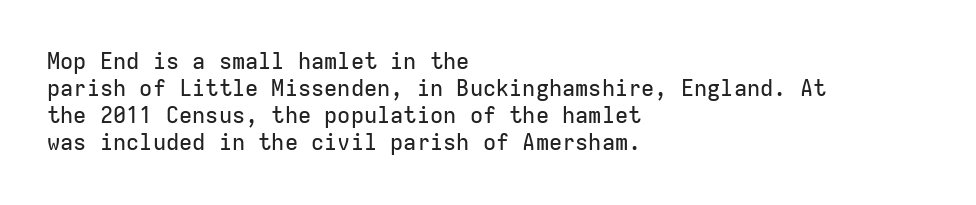
The horizontal fit of the characters is conventional and even. The typesetter chose a ragged-right arrangement here. Upright lettering throughout. The specimen omits any rule beneath the text block's lines.
